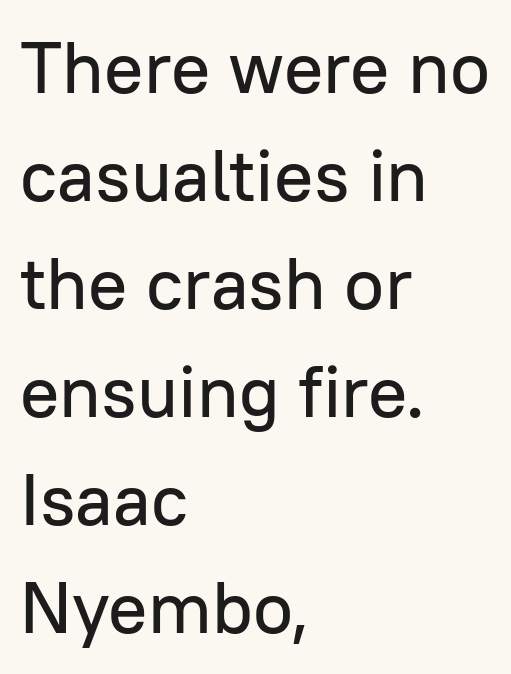
{"serif": "no", "italic": "no", "width": "normal", "stroke_contrast": "low", "x_height": "medium", "monospaced": "no", "underline": "no", "align": "left", "line_spacing": "normal", "line_spacing_ratio": 1.48, "letter_spacing": "normal", "letter_spacing_em": 0.0, "glyph_px": 73}
